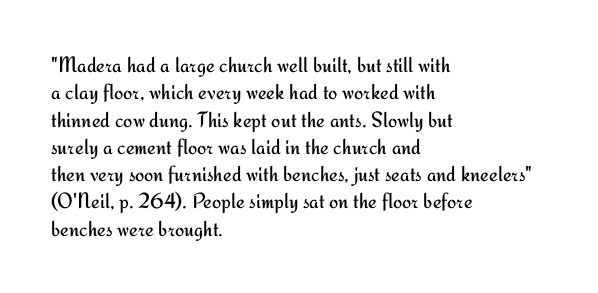
Rendered with straight, roman letterforms. Weight: not bold — regular or lighter. Words appear dense and cohesive because spacing is normal. Horizontal alignment here is leftward, the default for most running prose. A clean baseline with only descenders dipping below it.
